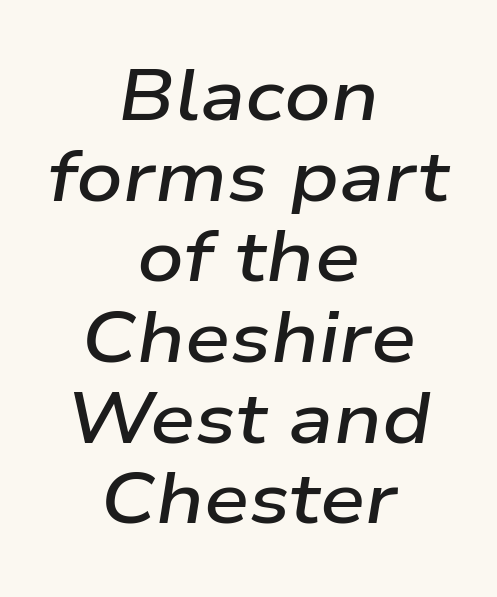
The image shows 72 px semibold, wide type, italic (leaning right); set centered, tight line spacing (1.12x), normal letter spacing, not underlined; low stroke contrast and a medium x-height.
